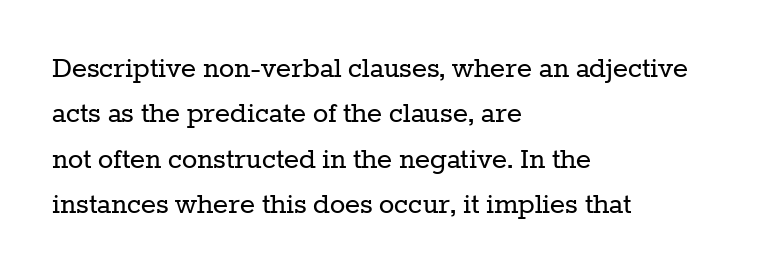
{"serif": "yes", "italic": "no", "bold": "no", "weight": "regular", "width": "normal", "stroke_contrast": "low", "x_height": "medium", "monospaced": "no", "underline": "no", "align": "left", "line_spacing": "normal", "line_spacing_ratio": 1.42, "letter_spacing": "normal", "letter_spacing_em": 0.0, "glyph_px": 32}
